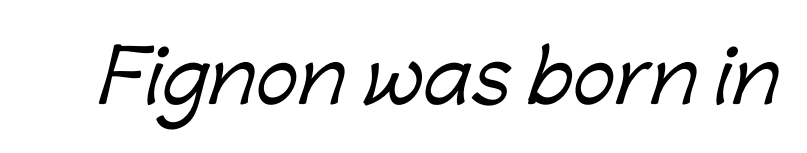
The image shows 72 px sans-serif type; set normal letter spacing, not underlined; low stroke contrast and a medium x-height.
